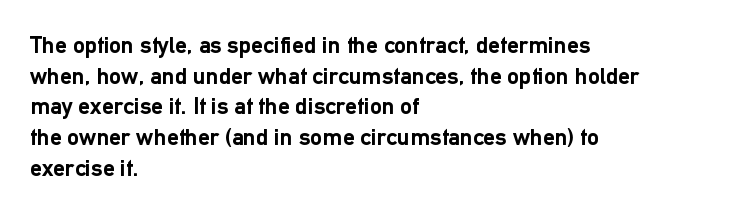
Q: Is the text bold? A: Yes.
Q: Is the text italic (slanted)? A: No, it is upright.
Q: Is the text underlined? A: No.
Q: How is the paragraph aligned? A: Left-aligned.
Q: Is the spacing between letters normal or unusually wide? A: Normal.
Q: Is the spacing between lines tight, normal or loose? A: Normal.
